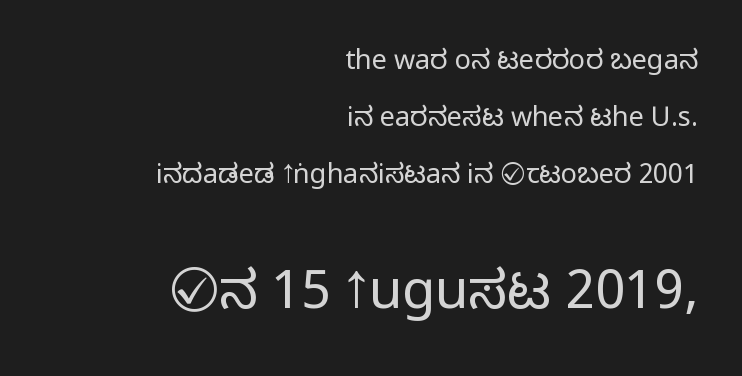
{"serif": "no", "italic": "no", "width": "condensed", "stroke_contrast": "medium", "monospaced": "no", "underline": "no", "align": "right", "line_spacing": "loose", "line_spacing_ratio": 2.11, "letter_spacing": "normal", "letter_spacing_em": 0.0, "larger_block": "second", "size_ratio": 2.0, "glyph_px": 54}
